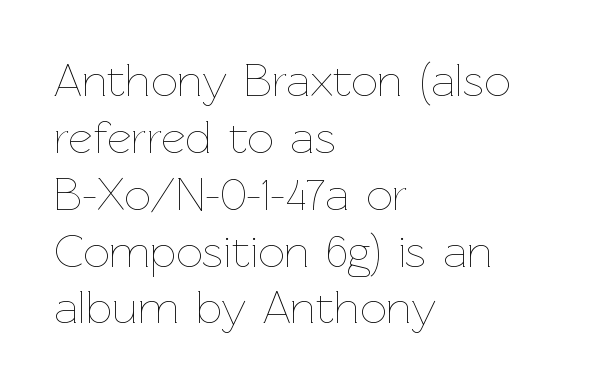
{"italic": "no", "bold": "no", "weight": "thin", "width": "normal", "stroke_contrast": "low", "x_height": "medium", "monospaced": "no", "underline": "no", "align": "left", "line_spacing_ratio": 1.21, "letter_spacing": "normal", "letter_spacing_em": 0.0, "glyph_px": 47}
